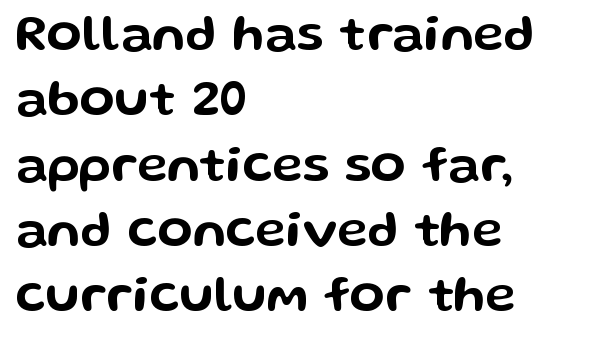
Decoration check: the copy has no underline. The text block is weighted toward the left margin, trailing off unevenly rightward. The type family on display is of the sans-serif kind. The designer left line spacing at the default. Each letter keeps its own natural width here, so spacing adapts to shape.
